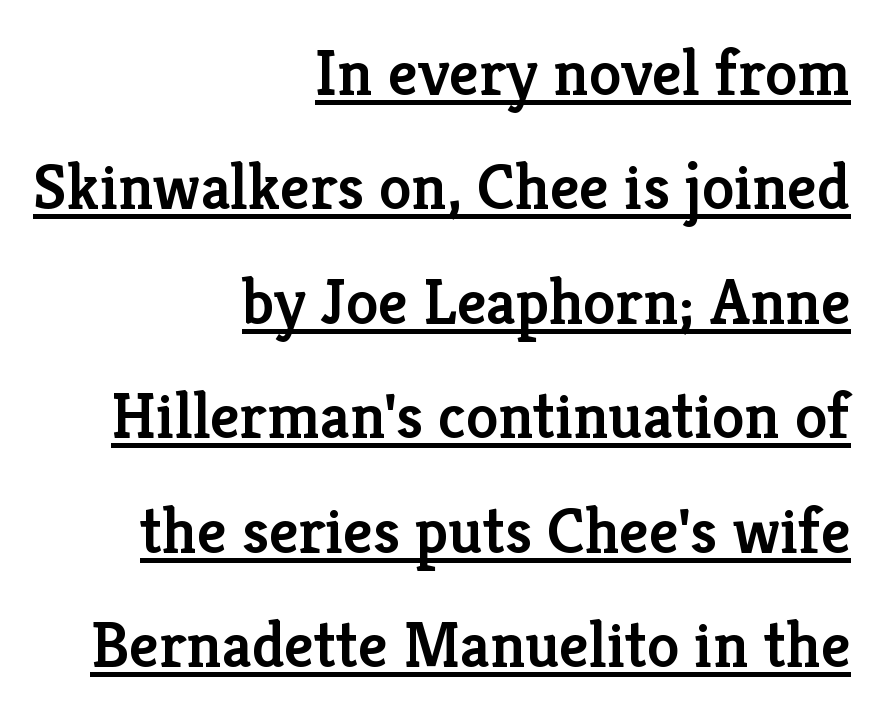
{"serif": "yes", "italic": "no", "bold": "semi", "weight": "semibold", "width": "normal", "stroke_contrast": "low", "x_height": "medium", "monospaced": "no", "underline": "yes", "align": "right", "line_spacing_ratio": 1.76, "letter_spacing": "normal", "letter_spacing_em": 0.0, "glyph_px": 65}
